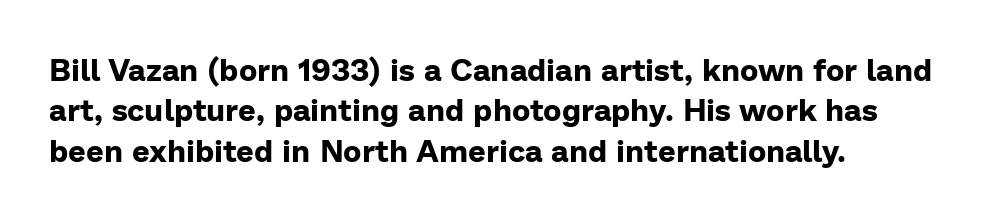
The image shows 31 px bold sans-serif type, upright; set normal line spacing (1.3x), normal letter spacing, not underlined; low stroke contrast and a medium x-height.
